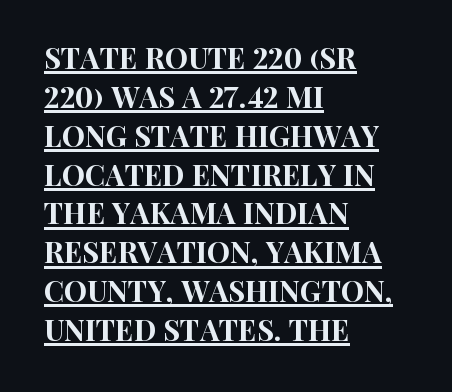
{"serif": "no", "italic": "no", "width": "condensed", "stroke_contrast": "high", "x_height": "large", "monospaced": "no", "underline": "yes", "align": "left", "line_spacing": "normal", "line_spacing_ratio": 1.34, "letter_spacing": "normal", "letter_spacing_em": 0.0, "glyph_px": 29}
